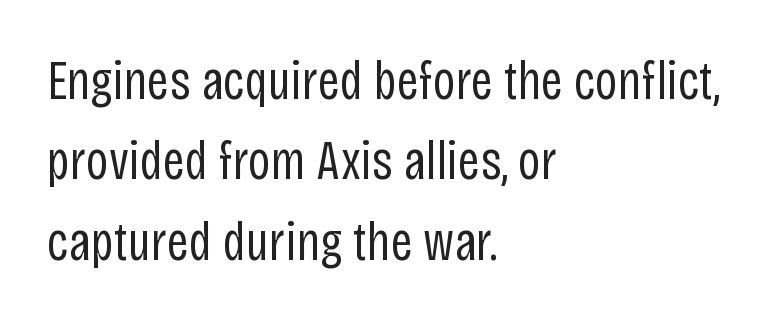
{"serif": "no", "italic": "no", "bold": "no", "weight": "regular", "width": "condensed", "stroke_contrast": "low", "x_height": "large", "monospaced": "no", "underline": "no", "align": "left", "line_spacing": "normal", "line_spacing_ratio": 1.46, "letter_spacing": "normal", "letter_spacing_em": 0.0, "glyph_px": 55}
